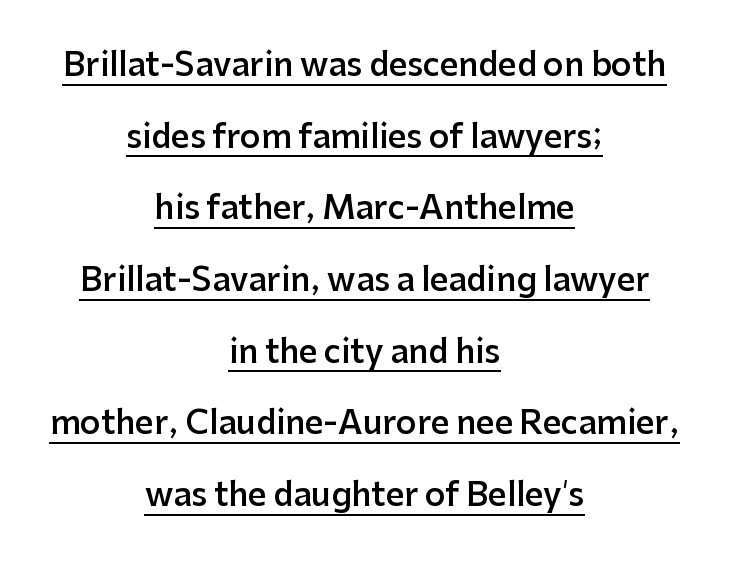
The image shows 32 px semibold sans-serif type, upright; set centered, loose line spacing (2.24x), normal letter spacing, underlined; low stroke contrast and a medium x-height.
